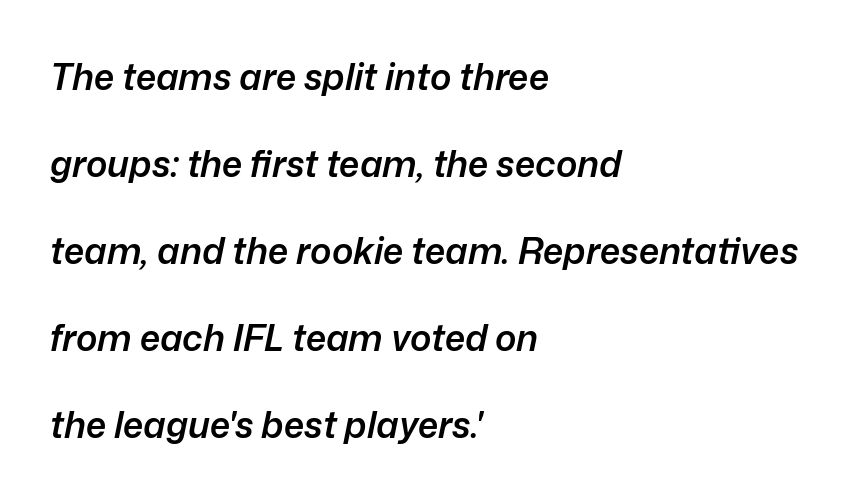
The image shows 36 px semibold type, italic (leaning right); set left-aligned, loose line spacing (2.42x), normal letter spacing, not underlined; low stroke contrast and a medium x-height.
